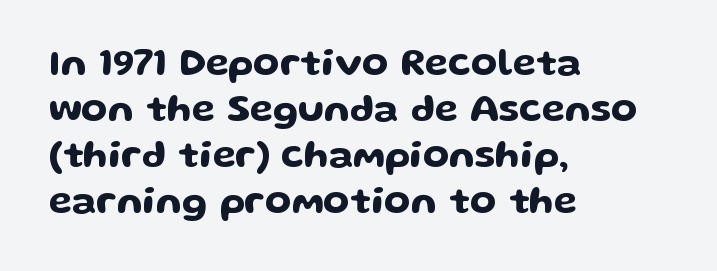
{"serif": "no", "italic": "no", "width": "wide", "stroke_contrast": "low", "x_height": "medium", "monospaced": "no", "underline": "no", "align": "left", "line_spacing_ratio": 1.21, "letter_spacing": "normal", "letter_spacing_em": 0.0, "glyph_px": 38}
